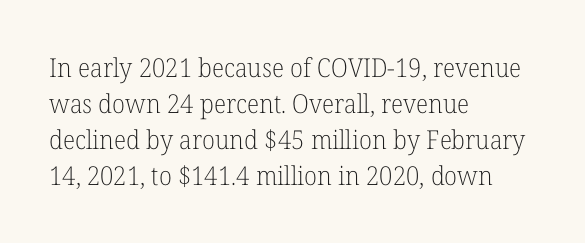
The image shows 26 px text type, upright; set left-aligned, normal line spacing (1.39x), normal letter spacing, not underlined.
